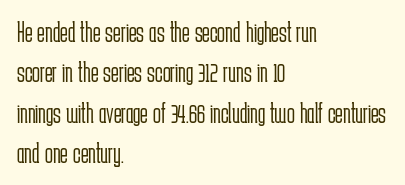
Q: Is the text bold? A: No.
Q: Is the text italic (slanted)? A: No, it is upright.
Q: Is the typeface a serif or a sans-serif typeface? A: Sans-serif.
Q: Is the text underlined? A: No.
Q: How is the paragraph aligned? A: Left-aligned.
Q: Is the spacing between letters normal or unusually wide? A: Normal.
Q: Is the spacing between lines tight, normal or loose? A: Normal.
Q: Width (condensed, normal, or wide)? A: Condensed.
Q: Stroke contrast? A: Low.
Q: x-height? A: Medium.
Q: Monospaced? A: No.
